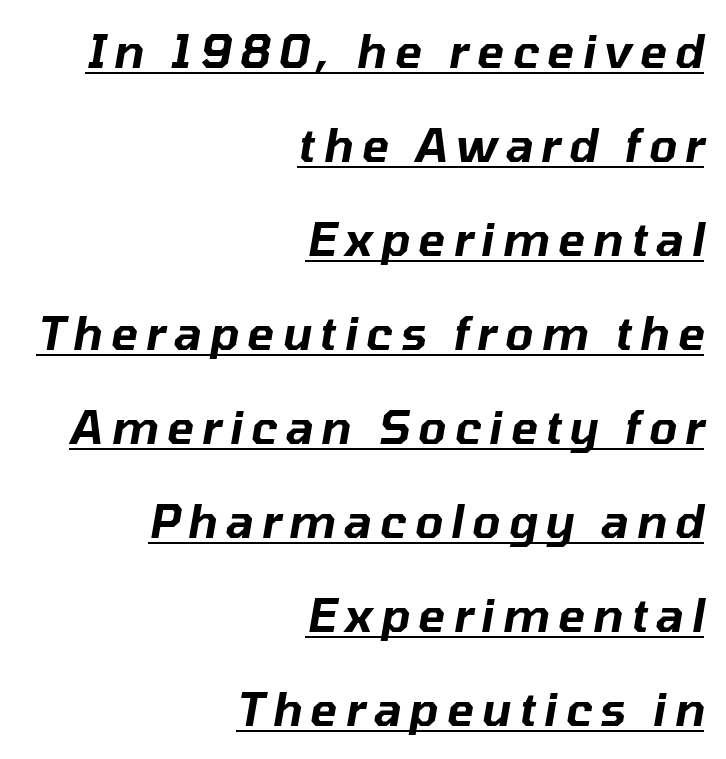
Q: Is the text italic (slanted)? A: Yes, it leans right by about 10 degrees.
Q: Is the text underlined? A: Yes.
Q: How is the paragraph aligned? A: Right-aligned.
Q: Is the spacing between lines tight, normal or loose? A: Loose.
Q: Width (condensed, normal, or wide)? A: Normal.
Q: Stroke contrast? A: Low.
Q: x-height? A: Medium.
Q: Monospaced? A: No.
